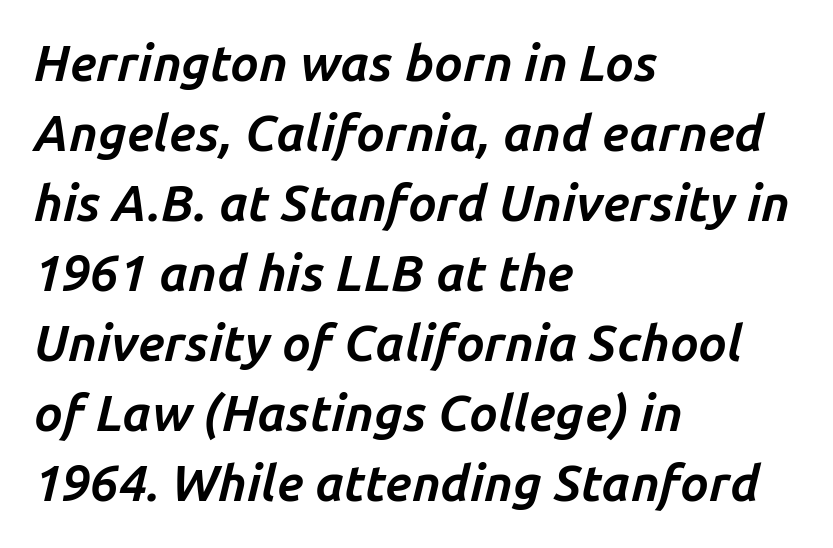
{"italic": "yes", "lean": "right", "slant_degrees": 14, "bold": "yes", "weight": "bold", "width": "normal", "stroke_contrast": "low", "x_height": "medium", "monospaced": "no", "underline": "no", "align": "left", "line_spacing": "normal", "line_spacing_ratio": 1.4, "letter_spacing": "normal", "letter_spacing_em": 0.0, "glyph_px": 50}
